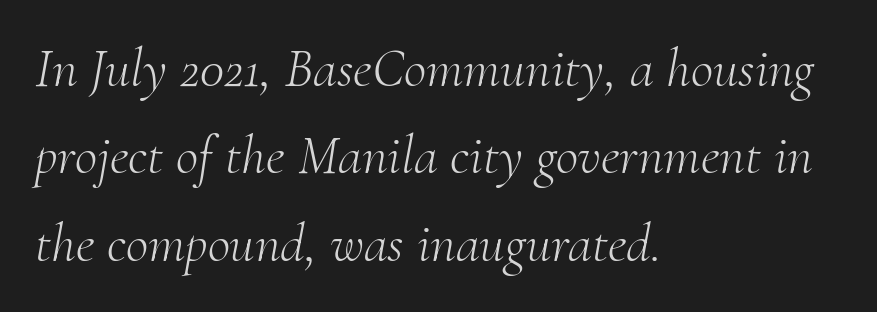
Every character sits at an angle, as italics do. Proportional: the letters do not fall into vertical columns. Line beginnings align vertically; line endings do not. Each word holds together tightly as a unit, with standard inter-letter gaps. The type family on display is of the serif kind. One glance says typical: line gaps are just what's usual.
